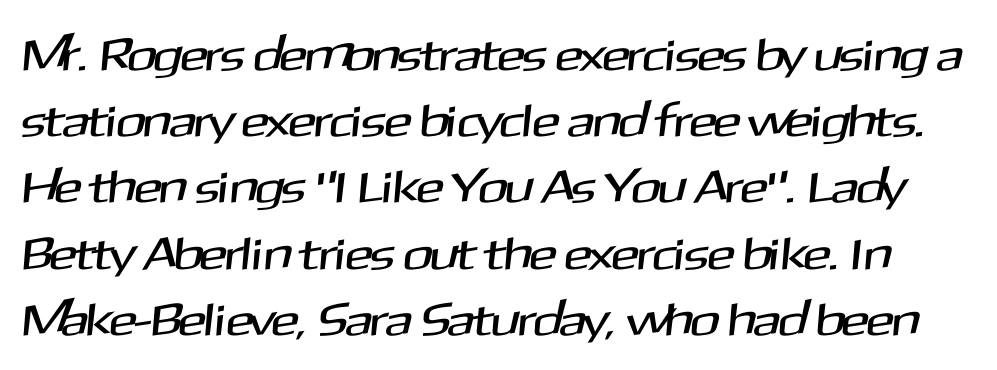
{"serif": "no", "width": "normal", "stroke_contrast": "medium", "x_height": "medium", "monospaced": "no", "underline": "no", "line_spacing": "normal", "line_spacing_ratio": 1.44, "letter_spacing": "normal", "letter_spacing_em": 0.0, "glyph_px": 46}
